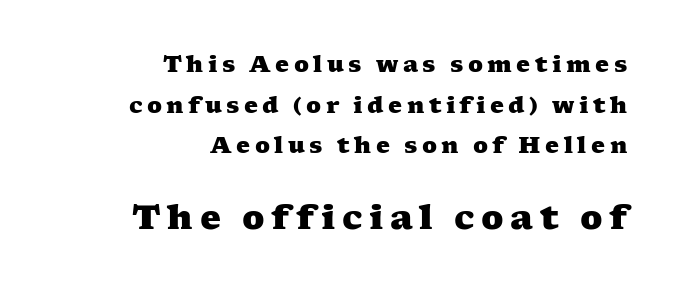
{"serif": "yes", "bold": "yes", "weight": "heavy", "width": "wide", "stroke_contrast": "medium", "x_height": "medium", "monospaced": "no", "underline": "no", "align": "right", "line_spacing_ratio": 1.85, "letter_spacing": "wide", "letter_spacing_em": 0.2, "larger_block": "second", "size_ratio": 1.5, "glyph_px": 33}
